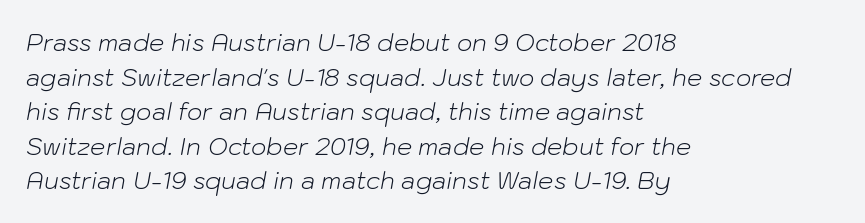
The image shows 24 px text type, italic (leaning right); set left-aligned, normal line spacing (1.44x), normal letter spacing, not underlined.
